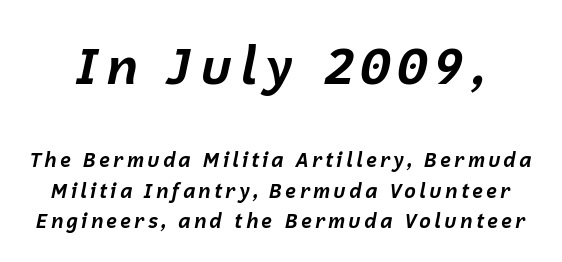
{"italic": "yes", "lean": "right", "slant_degrees": 12, "bold": "yes", "weight": "bold", "width": "normal", "stroke_contrast": "low", "x_height": "medium", "monospaced": "no", "underline": "no", "line_spacing": "normal", "line_spacing_ratio": 1.52, "larger_block": "first", "size_ratio": 2.55, "glyph_px": 51}
